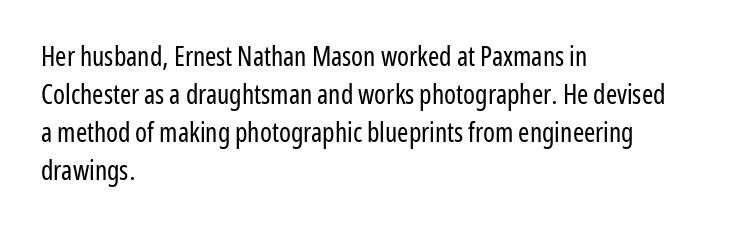
{"italic": "no", "bold": "no", "underline": "no", "align": "left", "line_spacing": "normal", "line_spacing_ratio": 1.41, "letter_spacing": "normal", "letter_spacing_em": 0.0, "glyph_px": 27}
